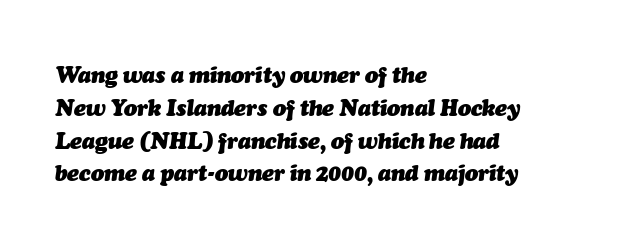
The typesetter chose a ragged-right arrangement here. Yep, that's italic — everything's leaning. Notice how thick the strokes are: this is what a full bold looks like. This rendering features lettering with no underline.
